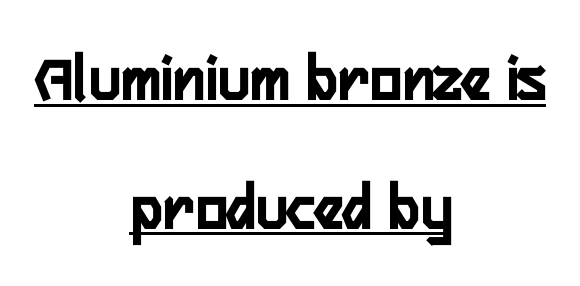
Q: Is the text bold? A: Yes.
Q: Is the text italic (slanted)? A: No, it is upright.
Q: Is the typeface a serif or a sans-serif typeface? A: Sans-serif.
Q: Is the text underlined? A: Yes.
Q: How is the paragraph aligned? A: Centered.
Q: Is the spacing between letters normal or unusually wide? A: Normal.
Q: Is the spacing between lines tight, normal or loose? A: Loose.
Q: Width (condensed, normal, or wide)? A: Condensed.
Q: Stroke contrast? A: Low.
Q: x-height? A: Medium.
Q: Monospaced? A: No.
